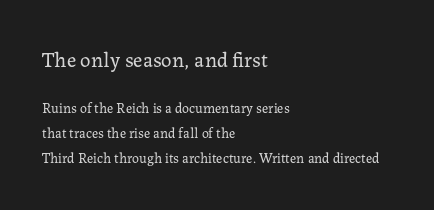
Q: Is the text bold? A: No.
Q: Is the text italic (slanted)? A: No, it is upright.
Q: Is the text underlined? A: No.
Q: How is the paragraph aligned? A: Left-aligned.
Q: Is the spacing between letters normal or unusually wide? A: Normal.
Q: Which block of text is set in a larger size, the first (top) or the second (bottom)? A: The first (top) one.
